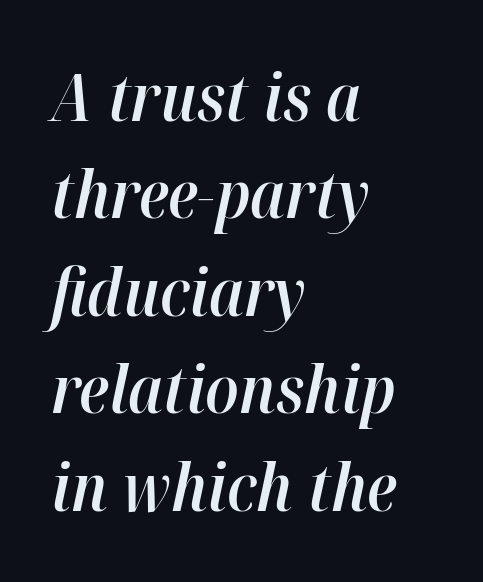
Left-aligned paragraph, ragged on the right. Compared with an ordinary text face, these strokes are moderately heavier — a semibold. Tracking here is standard; glyphs follow each other at the usual distance. The vertical gap from one line to the next is medium. This rendering features lettering with no underline. These lines are rendered in a variable-pitch font.
